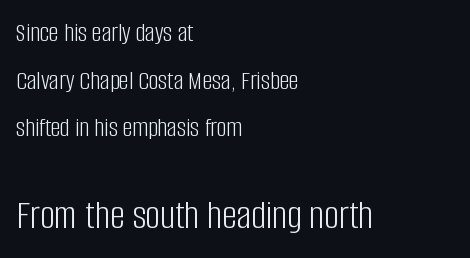
{"serif": "no", "italic": "no", "bold": "no", "weight": "light", "width": "condensed", "stroke_contrast": "low", "x_height": "large", "monospaced": "no", "underline": "no", "align": "left", "line_spacing_ratio": 1.76, "letter_spacing": "normal", "letter_spacing_em": 0.0, "larger_block": "second", "size_ratio": 1.52, "glyph_px": 41}
